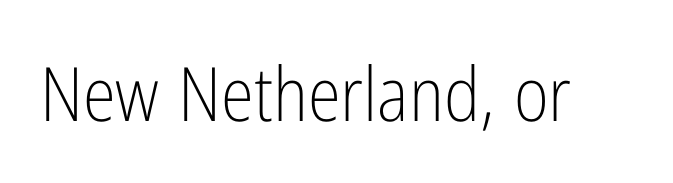
The image shows 75 px light, condensed sans-serif type, upright; set normal letter spacing, not underlined; low stroke contrast and a medium x-height.
